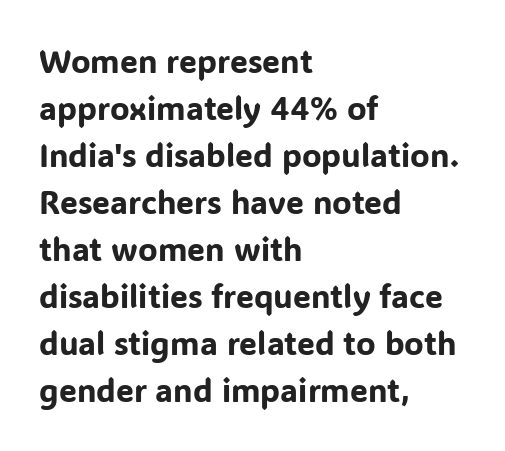
The image shows 32 px sans-serif type, upright; set left-aligned, normal line spacing (1.47x), normal letter spacing, not underlined; low stroke contrast and a medium x-height.
